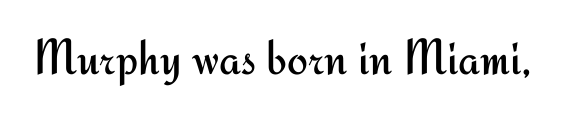
{"serif": "no", "italic": "no", "bold": "no", "weight": "regular", "width": "normal", "stroke_contrast": "medium", "x_height": "small", "monospaced": "no", "underline": "no", "letter_spacing": "normal", "letter_spacing_em": 0.0, "glyph_px": 50}
